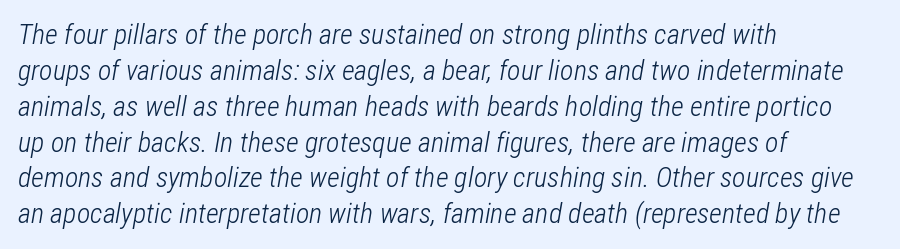
The image shows 28 px light, condensed type, italic (leaning right); set left-aligned, normal line spacing (1.28x), normal letter spacing, not underlined; low stroke contrast and a medium x-height.
